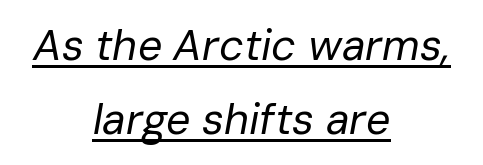
This is oblique type, the kind used for emphasis or titles. The letters look calm and open, with moderate or lighter stems. Compared with a flush-left layout, this one balances lines on the center instead. The type is set solid horizontally, with unmodified tracking. The passage shown is underscored from start to finish. Note the varied advance widths — an 'i' is clearly narrower than an 'm'.
